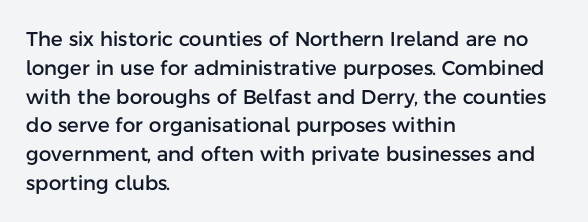
{"italic": "no", "underline": "no", "align": "left", "line_spacing": "normal", "line_spacing_ratio": 1.44, "letter_spacing": "normal", "letter_spacing_em": 0.0, "glyph_px": 20}
